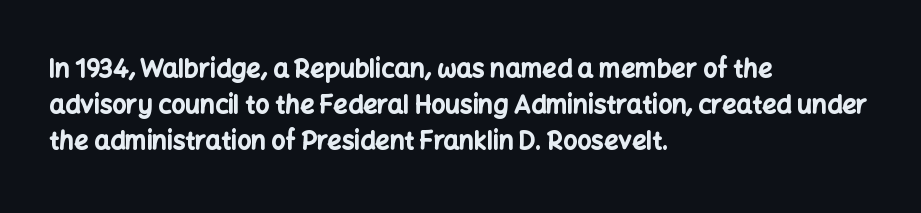
{"italic": "no", "bold": "yes", "underline": "no", "align": "left", "line_spacing": "normal", "line_spacing_ratio": 1.45, "letter_spacing": "normal", "letter_spacing_em": 0.0, "glyph_px": 25}
